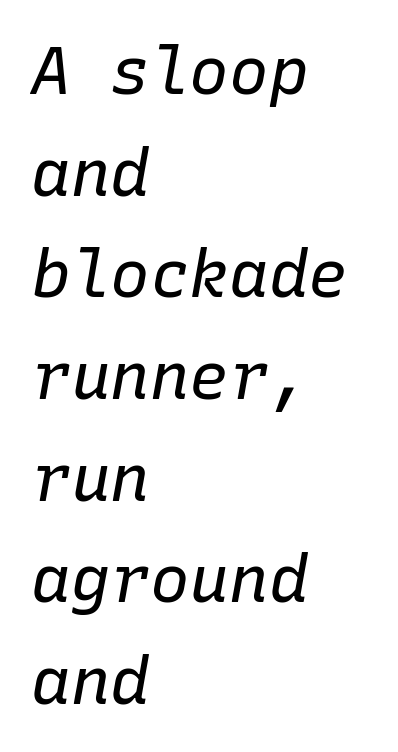
The image shows 66 px regular-weight type, italic (leaning right), monospaced; set left-aligned, normal line spacing (1.54x), normal letter spacing, not underlined; low stroke contrast and a medium x-height.
